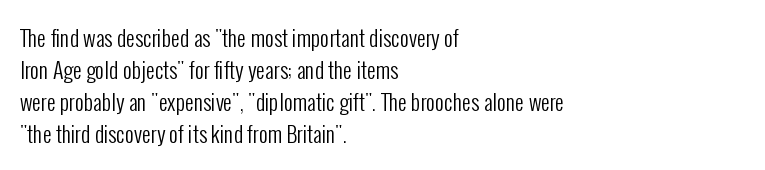
The image shows 22 px text type, upright; set left-aligned, normal line spacing (1.45x), normal letter spacing, not underlined.
